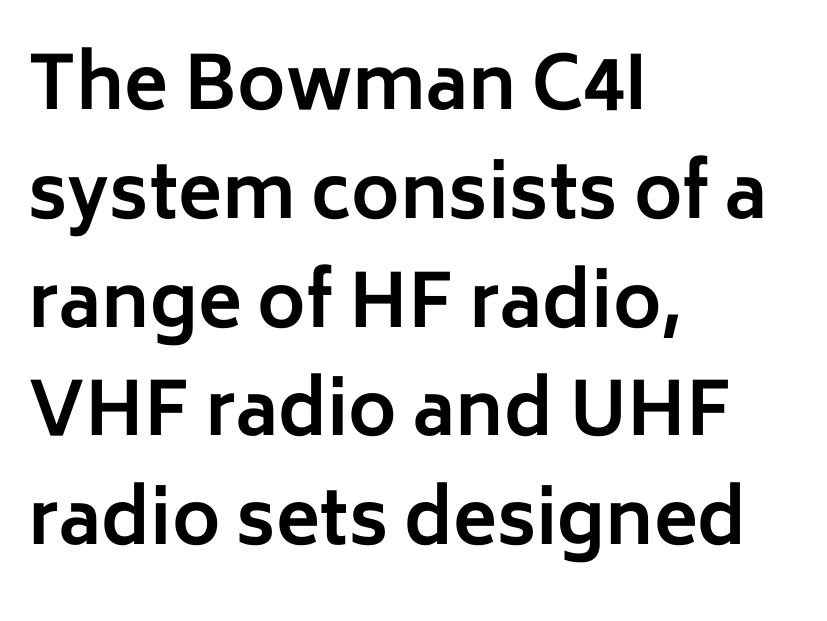
This sample uses plain, unmodified letter spacing. A normal amount of white space separates one row of letters from the next. Which margin do the lines hug? The left one — the right edge is uneven. Just letters on the line, the space beneath them empty.
